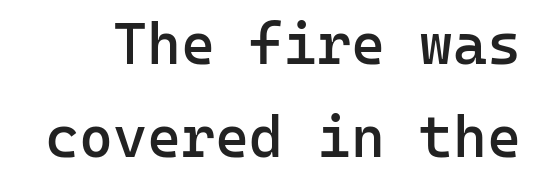
Q: Is the text bold? A: Semi-bold.
Q: Is the text italic (slanted)? A: No, it is upright.
Q: Is the typeface a serif or a sans-serif typeface? A: Sans-serif.
Q: Is the text underlined? A: No.
Q: Is the spacing between letters normal or unusually wide? A: Normal.
Q: Is the spacing between lines tight, normal or loose? A: Normal.
Q: Width (condensed, normal, or wide)? A: Normal.
Q: Stroke contrast? A: Low.
Q: x-height? A: Medium.
Q: Monospaced? A: Yes.
